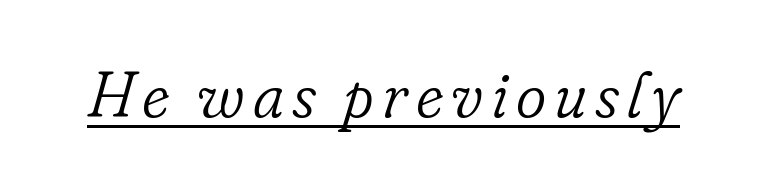
{"serif": "yes", "italic": "yes", "lean": "right", "slant_degrees": 16, "bold": "no", "weight": "light", "width": "normal", "stroke_contrast": "low", "x_height": "small", "monospaced": "no", "underline": "yes", "glyph_px": 65}
